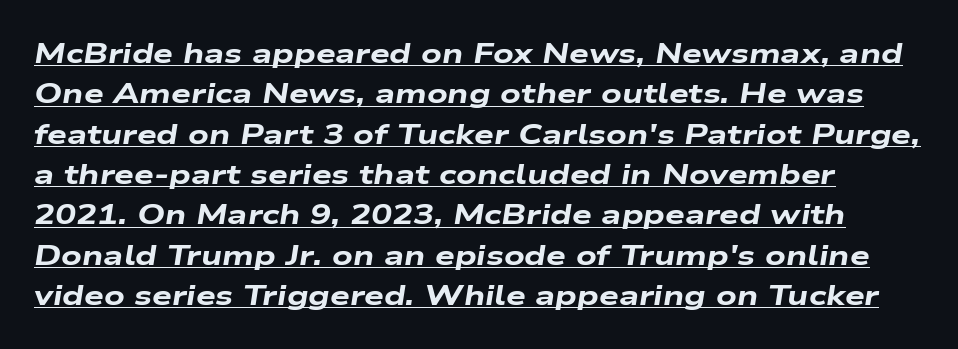
{"italic": "yes", "lean": "right", "slant_degrees": 9, "bold": "yes", "weight": "heavy", "width": "wide", "stroke_contrast": "low", "x_height": "medium", "monospaced": "no", "underline": "yes", "line_spacing": "normal", "line_spacing_ratio": 1.44, "letter_spacing": "normal", "letter_spacing_em": 0.0, "glyph_px": 28}
